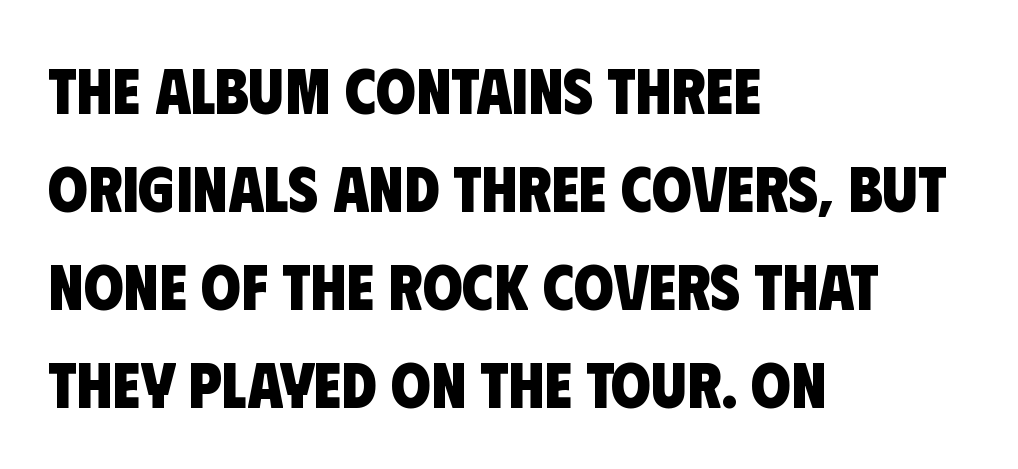
The image shows 64 px heavy, condensed sans-serif type; set left-aligned, normal line spacing (1.53x), normal letter spacing, not underlined; low stroke contrast and a large x-height.
